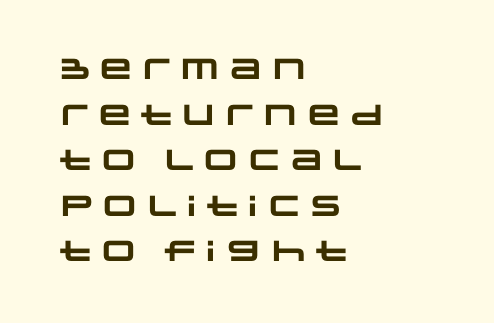
{"serif": "no", "bold": "yes", "weight": "heavy", "width": "wide", "stroke_contrast": "low", "x_height": "large", "monospaced": "no", "underline": "no", "align": "left", "line_spacing": "normal", "line_spacing_ratio": 1.57, "letter_spacing": "normal", "letter_spacing_em": 0.0, "glyph_px": 29}
